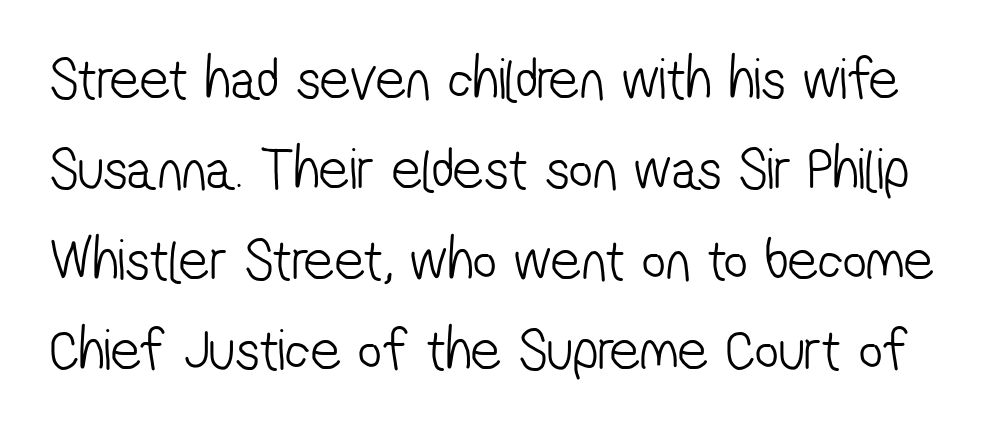
{"serif": "no", "bold": "no", "weight": "light", "width": "condensed", "stroke_contrast": "low", "x_height": "medium", "monospaced": "no", "underline": "no", "line_spacing": "normal", "line_spacing_ratio": 1.53, "letter_spacing": "normal", "letter_spacing_em": 0.0, "glyph_px": 59}
